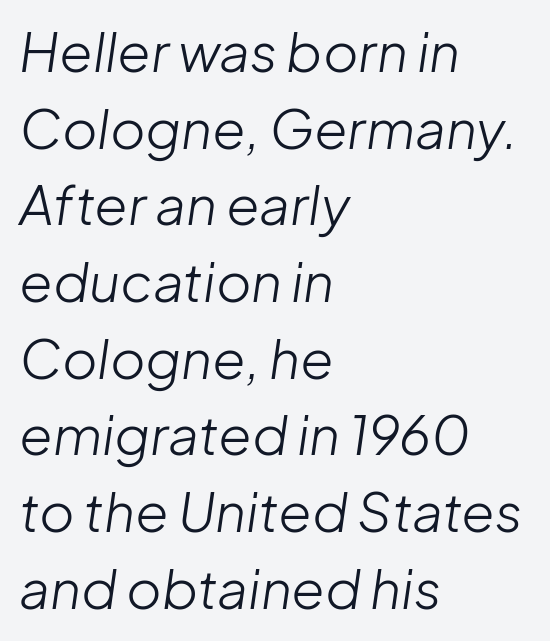
{"italic": "yes", "lean": "right", "slant_degrees": 8, "bold": "no", "weight": "light", "width": "normal", "stroke_contrast": "low", "x_height": "medium", "monospaced": "no", "underline": "no", "align": "left", "line_spacing": "normal", "line_spacing_ratio": 1.42, "letter_spacing": "normal", "letter_spacing_em": 0.0, "glyph_px": 54}
